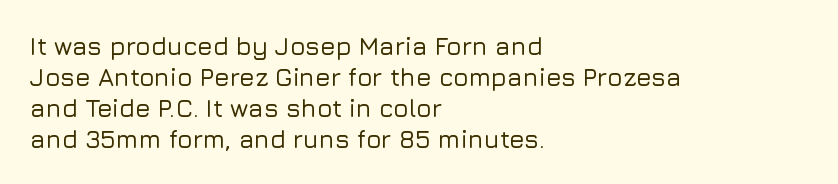
Clear beneath every line of the passage. Is the block centered? No — it sits flush against the left margin. Observe the ordinary spacing: letters are neighbours, not strangers. The letters stand upright; this is a roman face.
